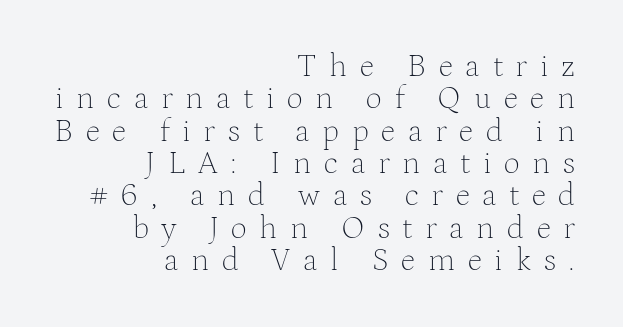
Is there much room between lines? No — they nearly touch. The horizontal fit of the characters is loose and conspicuously gappy. The rendering uses natural spacing where letterforms have individual widths. Notice how the passage keeps a crisp vertical edge on the right only. The lettering holds an erect, upright posture throughout.
